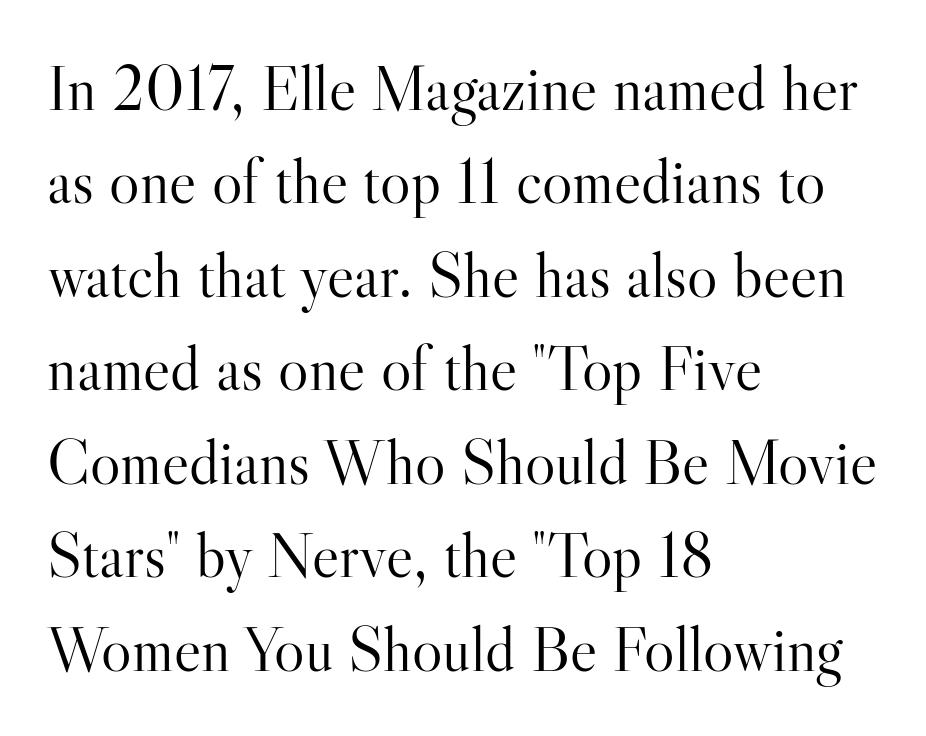
{"serif": "yes", "italic": "no", "bold": "no", "weight": "light", "width": "normal", "stroke_contrast": "high", "x_height": "small", "monospaced": "no", "underline": "no", "align": "left", "line_spacing": "normal", "line_spacing_ratio": 1.46, "letter_spacing": "normal", "letter_spacing_em": 0.0, "glyph_px": 64}
